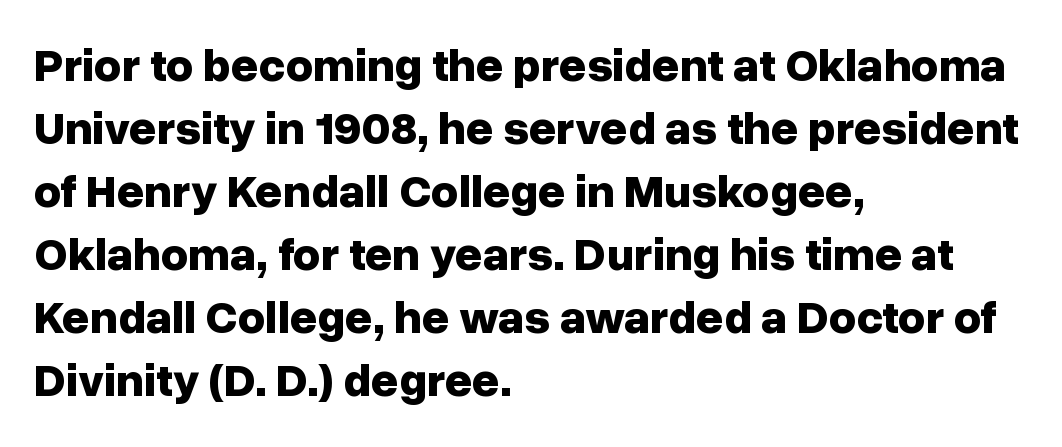
Q: Is the text bold? A: Yes.
Q: Is the text italic (slanted)? A: No, it is upright.
Q: Is the typeface a serif or a sans-serif typeface? A: Sans-serif.
Q: Is the text underlined? A: No.
Q: How is the paragraph aligned? A: Left-aligned.
Q: Is the spacing between letters normal or unusually wide? A: Normal.
Q: Is the spacing between lines tight, normal or loose? A: Normal.
Q: Width (condensed, normal, or wide)? A: Normal.
Q: Stroke contrast? A: Low.
Q: x-height? A: Medium.
Q: Monospaced? A: No.
